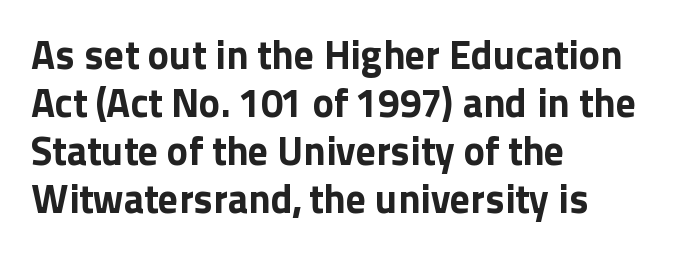
The image shows 40 px bold sans-serif type, upright; set left-aligned, line spacing 1.2x, normal letter spacing, not underlined; a medium x-height.
